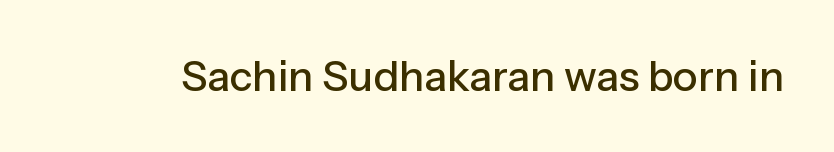
Q: Is the text italic (slanted)? A: No, it is upright.
Q: Is the typeface a serif or a sans-serif typeface? A: Sans-serif.
Q: Is the text underlined? A: No.
Q: Is the spacing between letters normal or unusually wide? A: Normal.
Q: Width (condensed, normal, or wide)? A: Normal.
Q: Stroke contrast? A: Low.
Q: x-height? A: Medium.
Q: Monospaced? A: No.
